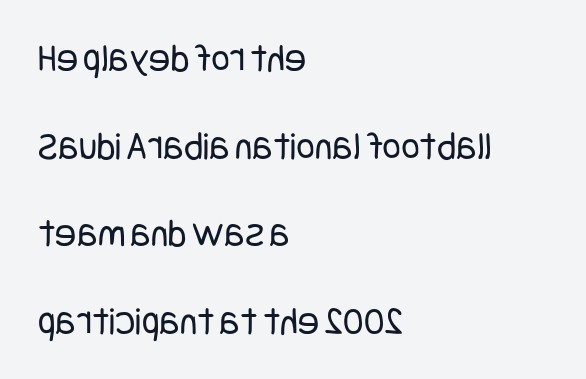
The text block is weighted toward the left margin, trailing off unevenly rightward. Leading is clearly above the norm, producing a sparse column. Between one letter and the next there's only the usual sliver of space. No letter is thick-stroked: the sample isn't bold.
